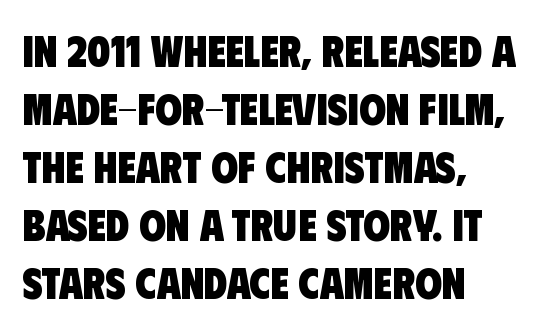
Q: Is the text bold? A: Yes.
Q: Is the typeface a serif or a sans-serif typeface? A: Sans-serif.
Q: Is the text underlined? A: No.
Q: How is the paragraph aligned? A: Left-aligned.
Q: Is the spacing between letters normal or unusually wide? A: Normal.
Q: Is the spacing between lines tight, normal or loose? A: Normal.
Q: Width (condensed, normal, or wide)? A: Condensed.
Q: Stroke contrast? A: Low.
Q: x-height? A: Large.
Q: Monospaced? A: No.
